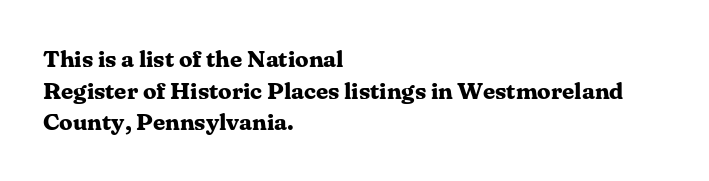
{"italic": "no", "bold": "yes", "underline": "no", "align": "left", "line_spacing": "normal", "line_spacing_ratio": 1.32, "letter_spacing": "normal", "letter_spacing_em": 0.0, "glyph_px": 24}
